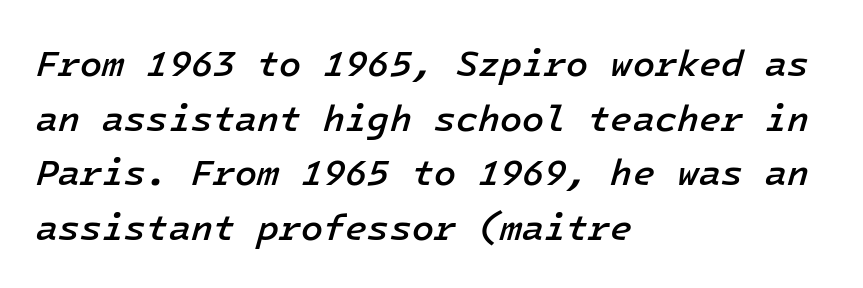
{"italic": "yes", "lean": "right", "slant_degrees": 16, "bold": "semi", "weight": "semibold", "width": "normal", "stroke_contrast": "low", "x_height": "medium", "underline": "no", "align": "left", "line_spacing": "normal", "line_spacing_ratio": 1.52, "letter_spacing": "normal", "letter_spacing_em": 0.0, "glyph_px": 36}
